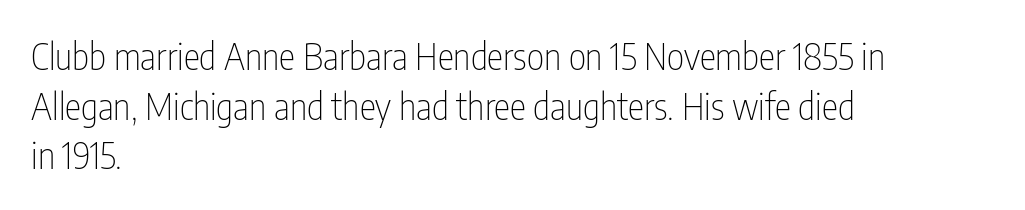
The image shows 37 px thin, condensed sans-serif type, upright; set left-aligned, normal line spacing (1.34x), normal letter spacing, not underlined; low stroke contrast and a medium x-height.
